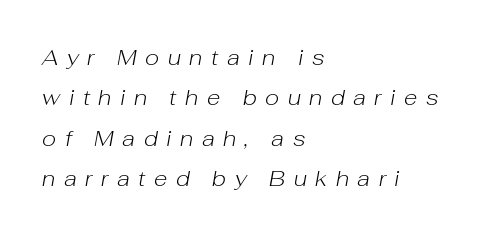
{"italic": "yes", "lean": "right", "slant_degrees": 10, "bold": "no", "underline": "no", "align": "left", "line_spacing_ratio": 1.84, "letter_spacing": "wide", "letter_spacing_em": 0.39, "glyph_px": 22}
